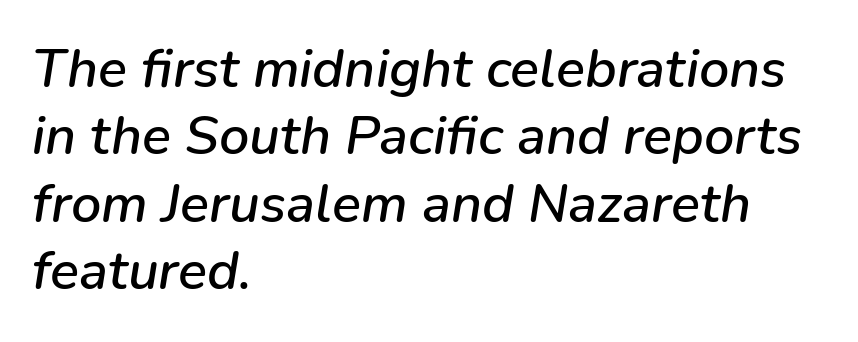
Caption: multi-line text, flush left, ragged right. Honestly, the row spacing looks completely unremarkable. Looks like regular typesetting: each glyph gets only the width it needs. The font's italic variant was chosen for this text. The glyphs are unaccompanied by any horizontal stroke below them. The line texture is even and compact thanks to regular tracking.
